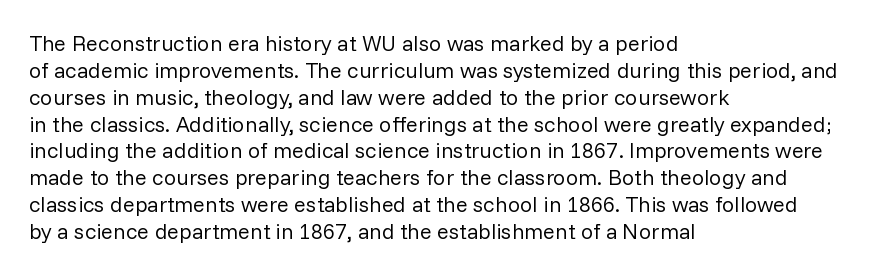
The image shows 22 px text type, upright; set left-aligned, line spacing 1.22x, normal letter spacing, not underlined.
